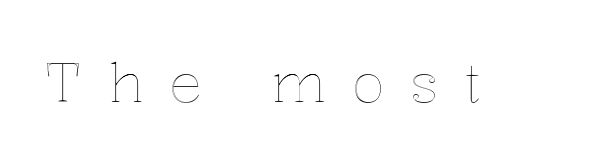
{"italic": "no", "width": "normal", "x_height": "medium", "monospaced": "no", "underline": "no", "letter_spacing": "wide", "letter_spacing_em": 0.47, "glyph_px": 55}
